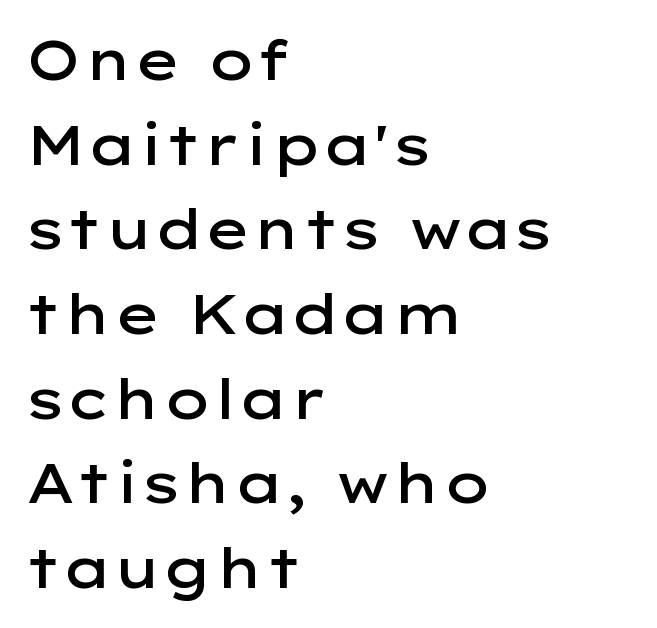
The image shows 55 px semibold, wide sans-serif type, upright; set left-aligned, normal line spacing (1.54x), normal letter spacing, not underlined; low stroke contrast and a medium x-height.
